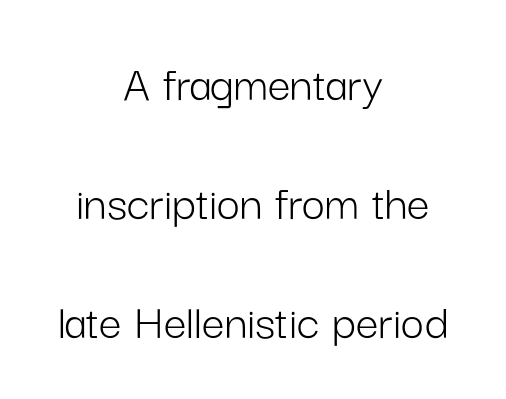
{"serif": "no", "italic": "no", "bold": "no", "weight": "light", "width": "normal", "stroke_contrast": "low", "x_height": "medium", "monospaced": "no", "underline": "no", "align": "center", "line_spacing": "loose", "line_spacing_ratio": 2.33, "letter_spacing": "normal", "letter_spacing_em": 0.0, "glyph_px": 51}
